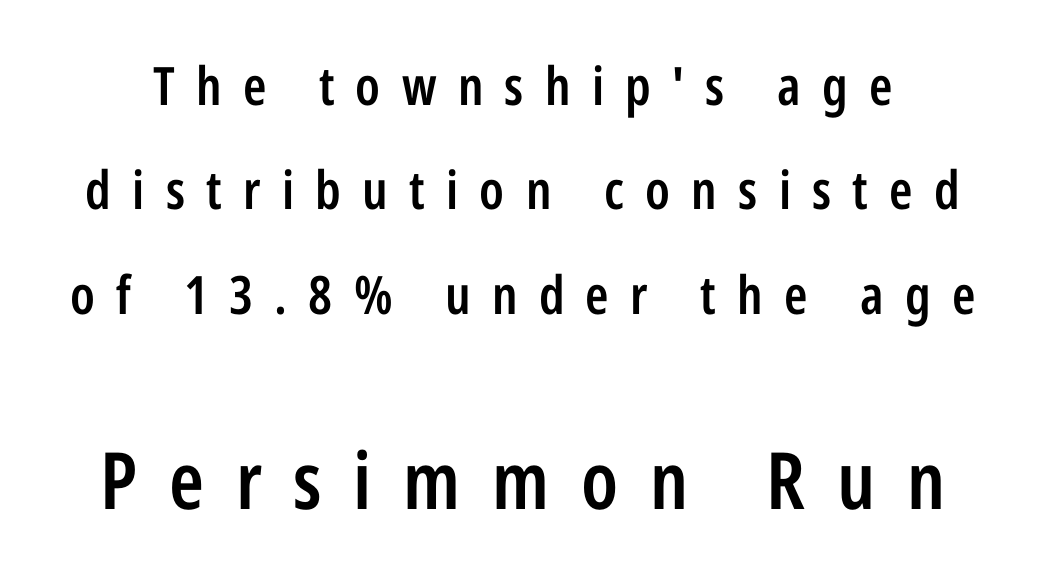
{"serif": "no", "italic": "no", "bold": "semi", "weight": "semibold", "width": "condensed", "stroke_contrast": "low", "x_height": "medium", "monospaced": "no", "underline": "no", "line_spacing": "loose", "line_spacing_ratio": 1.97, "letter_spacing": "wide", "letter_spacing_em": 0.4, "larger_block": "second", "size_ratio": 1.49, "glyph_px": 79}
